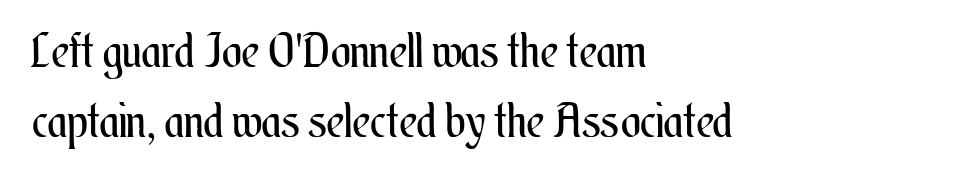
{"italic": "no", "bold": "no", "weight": "regular", "width": "condensed", "stroke_contrast": "medium", "x_height": "small", "monospaced": "no", "underline": "no", "align": "left", "line_spacing": "normal", "line_spacing_ratio": 1.48, "letter_spacing": "normal", "letter_spacing_em": 0.0, "glyph_px": 47}
